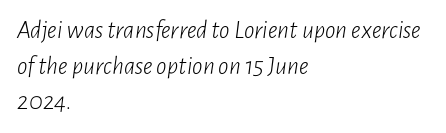
This sample uses plain, unmodified letter spacing. A quiet, ordinary-to-light weight characterises the typeface. The letters are slanted; this is an italic face. The zone under the glyphs is completely vacant. Compared with typical paragraphs, the rows here are spaced about the same.
